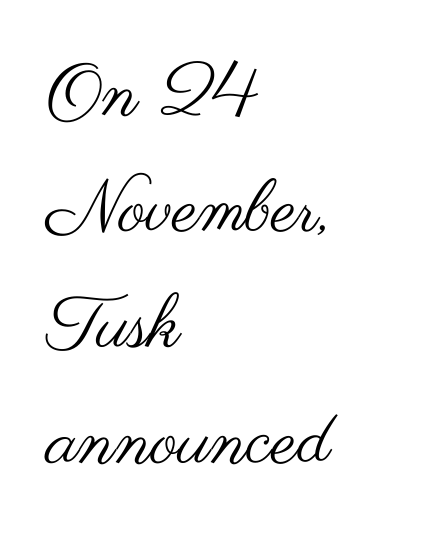
Serifs: no, the terminals of the letterforms are clean. Weight: regular or lighter. Alignment: flush left. Quick note: underline off. How are the letters spaced? Ordinarily, with no added tracking.
